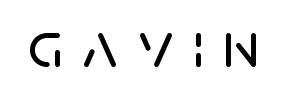
Q: Is the text italic (slanted)? A: No, it is upright.
Q: Is the typeface a serif or a sans-serif typeface? A: Sans-serif.
Q: Is the text underlined? A: No.
Q: Is the spacing between letters normal or unusually wide? A: Unusually wide.
Q: Width (condensed, normal, or wide)? A: Normal.
Q: Stroke contrast? A: Low.
Q: x-height? A: Large.
Q: Monospaced? A: No.
